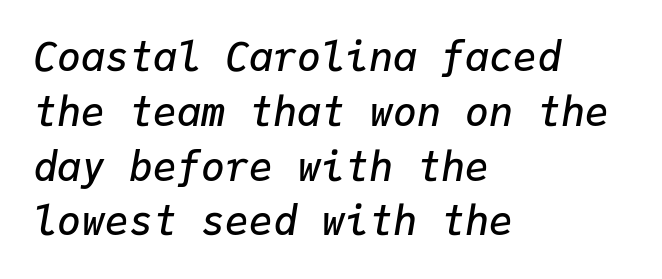
{"italic": "yes", "lean": "right", "slant_degrees": 9, "bold": "semi", "weight": "semibold", "width": "normal", "stroke_contrast": "low", "x_height": "medium", "monospaced": "yes", "underline": "no", "align": "left", "line_spacing": "normal", "line_spacing_ratio": 1.37, "letter_spacing": "normal", "letter_spacing_em": 0.0, "glyph_px": 40}
